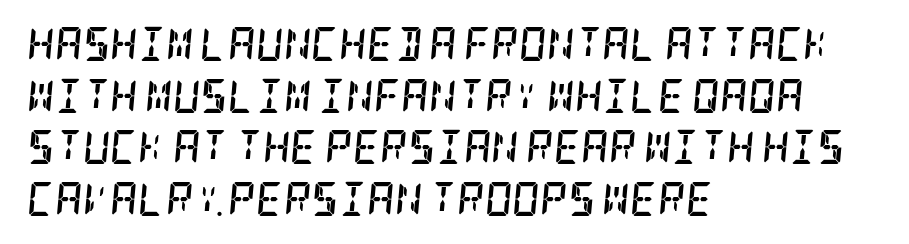
The image shows 34 px semibold, condensed serif type, italic (leaning right); set left-aligned, normal line spacing (1.52x), normal letter spacing, not underlined; low stroke contrast and a large x-height.
